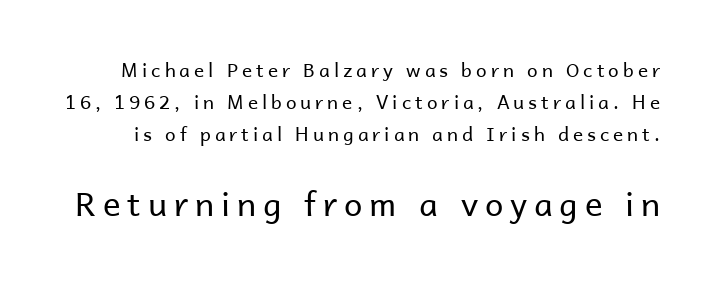
{"serif": "no", "italic": "no", "bold": "no", "weight": "regular", "width": "normal", "stroke_contrast": "low", "x_height": "medium", "monospaced": "no", "underline": "no", "line_spacing": "normal", "line_spacing_ratio": 1.68, "letter_spacing": "wide", "letter_spacing_em": 0.21, "larger_block": "second", "size_ratio": 1.74, "glyph_px": 33}
